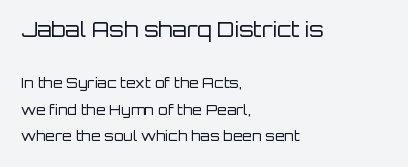
Unmarked baselines from the first word to the last. A light-to-regular cut is what we see here. Every stem runs plumb, perpendicular to the baseline. Reading down the block, your eye returns to a fixed left position each line. Characters follow at the spacing the type designer built in. Block one is the big one; block two sits smaller underneath.
